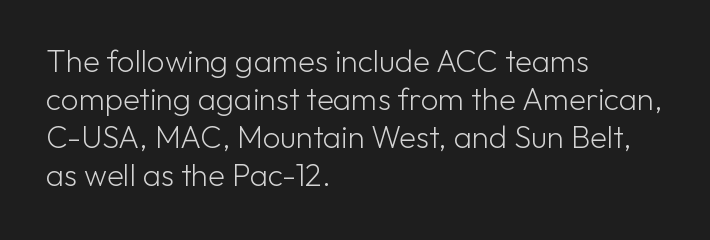
The strokes are not fattened; the text isn't bold. Inter-character spacing is left at the font's built-in metrics. The axis of the letterforms is exactly vertical. The passage shown is typeset with a sans-serif family.
